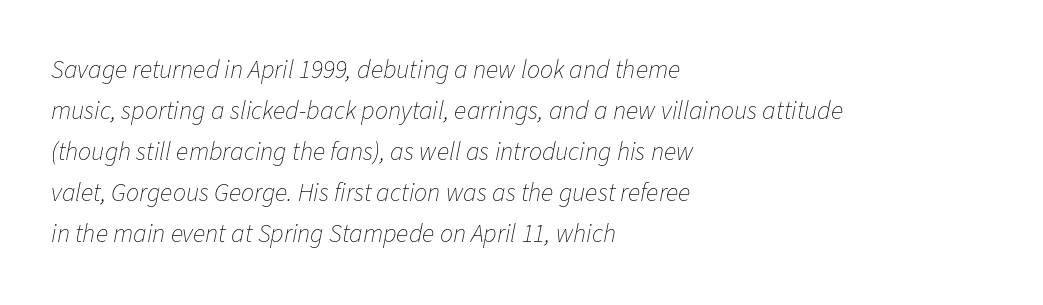
{"italic": "yes", "lean": "right", "slant_degrees": 11, "bold": "no", "underline": "no", "align": "left", "line_spacing": "normal", "line_spacing_ratio": 1.58, "letter_spacing": "normal", "letter_spacing_em": 0.0, "glyph_px": 26}
